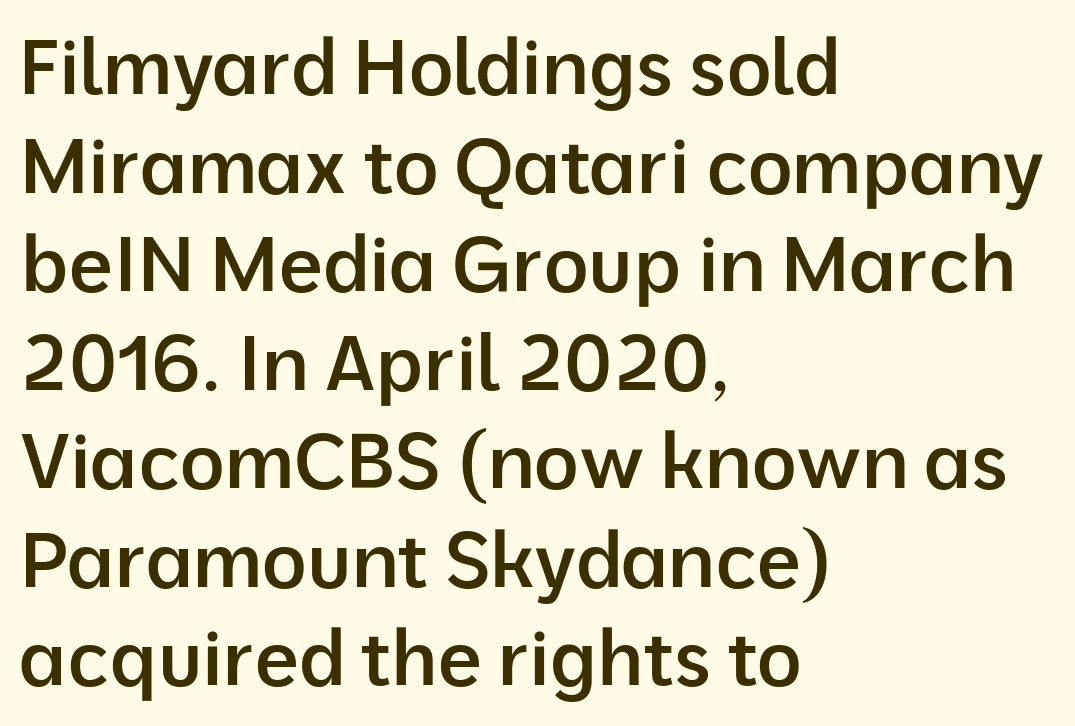
Q: Is the text bold? A: Semi-bold.
Q: Is the text italic (slanted)? A: No, it is upright.
Q: Is the typeface a serif or a sans-serif typeface? A: Sans-serif.
Q: Is the text underlined? A: No.
Q: How is the paragraph aligned? A: Left-aligned.
Q: Is the spacing between letters normal or unusually wide? A: Normal.
Q: Is the spacing between lines tight, normal or loose? A: Normal.
Q: Width (condensed, normal, or wide)? A: Normal.
Q: Stroke contrast? A: Low.
Q: x-height? A: Medium.
Q: Monospaced? A: No.
